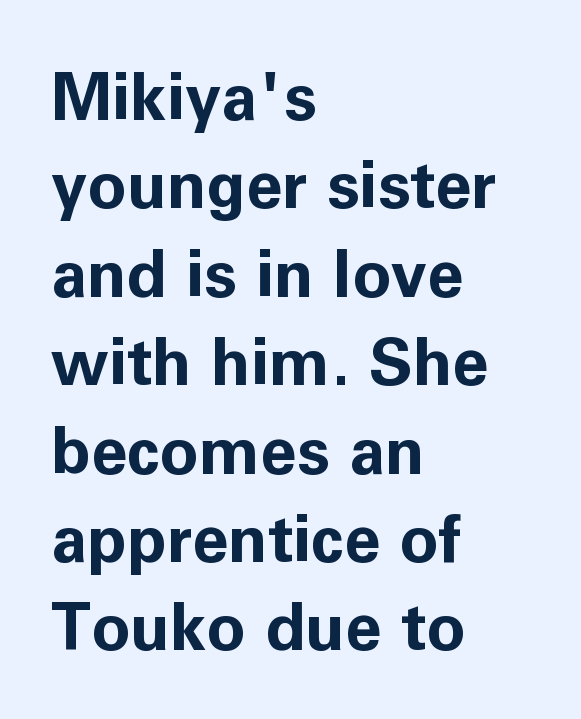
The image shows 65 px bold sans-serif type, upright; set left-aligned, normal line spacing (1.36x), normal letter spacing, not underlined; low stroke contrast and a medium x-height.
